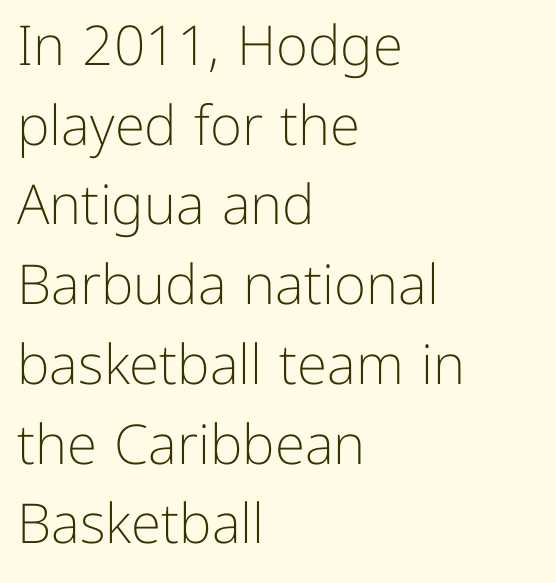
The image shows 55 px light sans-serif type, upright; set left-aligned, normal line spacing (1.45x), normal letter spacing, not underlined; low stroke contrast and a medium x-height.
